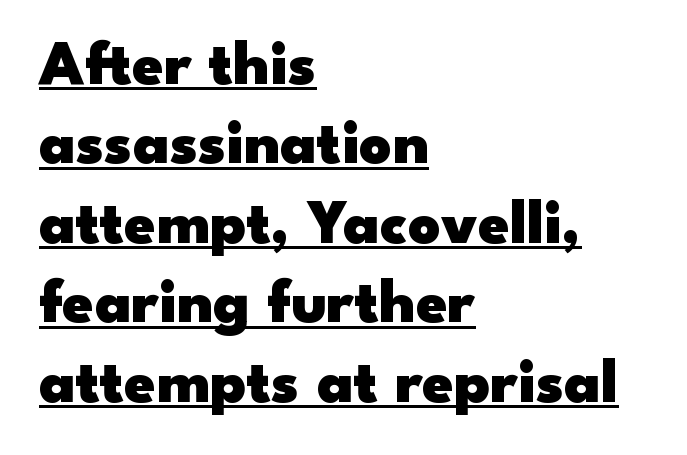
Do the characters align in a grid? No, the font is proportional. Does the lettering tilt? It doesn't — this is upright. Normally led — the rows are evenly, conventionally spaced. Compared with a centered layout, this one pins lines to the left instead. Is the letter spacing exaggerated? No — it looks like the ordinary default.
